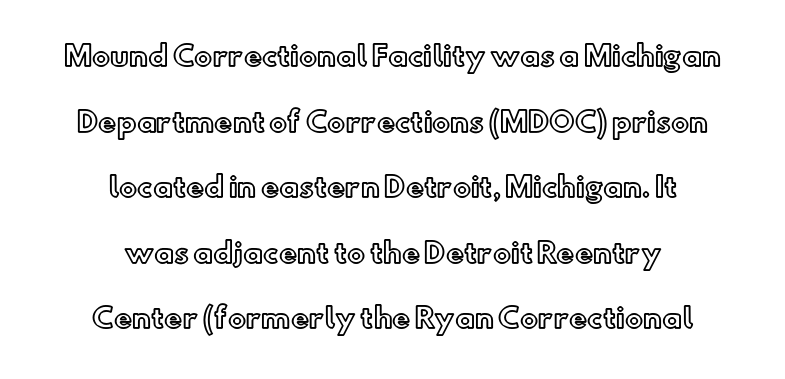
The image shows 27 px text type, upright; set centered, loose line spacing (2.43x), normal letter spacing, not underlined.
